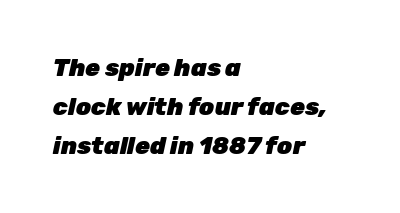
{"italic": "yes", "lean": "right", "slant_degrees": 12, "bold": "yes", "underline": "no", "align": "left", "line_spacing": "normal", "line_spacing_ratio": 1.62, "letter_spacing": "normal", "letter_spacing_em": 0.0, "glyph_px": 24}
